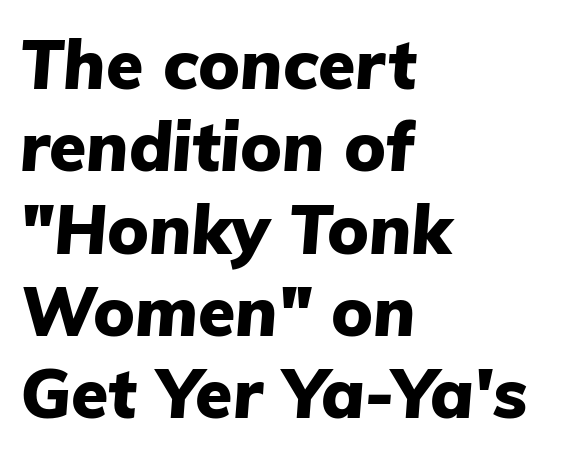
The passage shown has conventional tracking throughout. The baseline area is clear. One-word summary of the alignment: left. Every character sits at an angle, as italics do.
